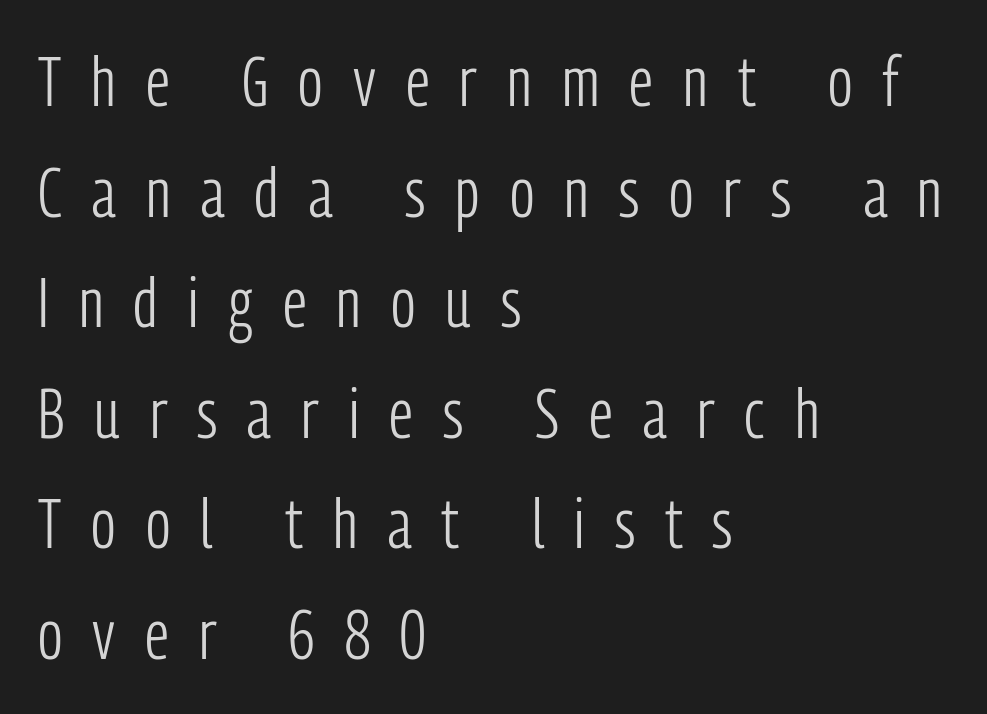
Q: Is the text bold? A: No.
Q: Is the text italic (slanted)? A: No, it is upright.
Q: Is the typeface a serif or a sans-serif typeface? A: Sans-serif.
Q: Is the text underlined? A: No.
Q: How is the paragraph aligned? A: Left-aligned.
Q: Is the spacing between letters normal or unusually wide? A: Unusually wide.
Q: Is the spacing between lines tight, normal or loose? A: Normal.
Q: Width (condensed, normal, or wide)? A: Condensed.
Q: Stroke contrast? A: Low.
Q: x-height? A: Medium.
Q: Monospaced? A: No.
